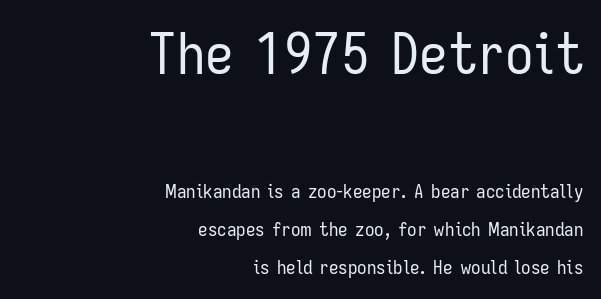
Q: Is the text bold? A: No.
Q: Is the text italic (slanted)? A: No, it is upright.
Q: Is the typeface a serif or a sans-serif typeface? A: Sans-serif.
Q: Is the text underlined? A: No.
Q: How is the paragraph aligned? A: Right-aligned.
Q: Is the spacing between letters normal or unusually wide? A: Normal.
Q: Is the spacing between lines tight, normal or loose? A: Loose.
Q: Which block of text is set in a larger size, the first (top) or the second (bottom)? A: The first (top) one.
Q: Width (condensed, normal, or wide)? A: Condensed.
Q: Stroke contrast? A: Low.
Q: x-height? A: Medium.
Q: Monospaced? A: No.
